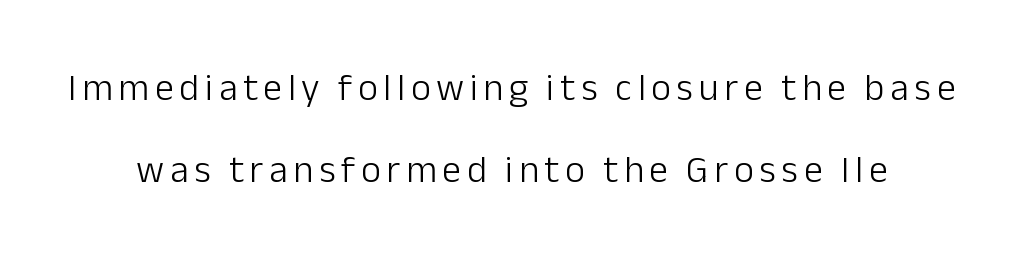
{"serif": "no", "italic": "no", "bold": "no", "weight": "light", "width": "normal", "stroke_contrast": "low", "x_height": "medium", "monospaced": "no", "underline": "no", "line_spacing": "loose", "line_spacing_ratio": 2.17, "glyph_px": 38}
